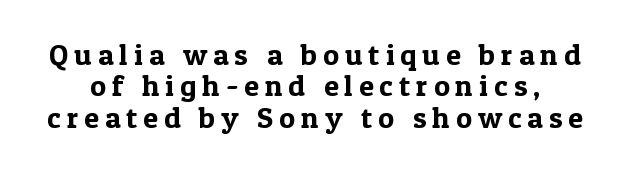
{"serif": "yes", "italic": "no", "width": "normal", "x_height": "medium", "monospaced": "no", "underline": "no", "line_spacing": "tight", "line_spacing_ratio": 1.05, "letter_spacing": "wide", "letter_spacing_em": 0.2, "glyph_px": 30}
